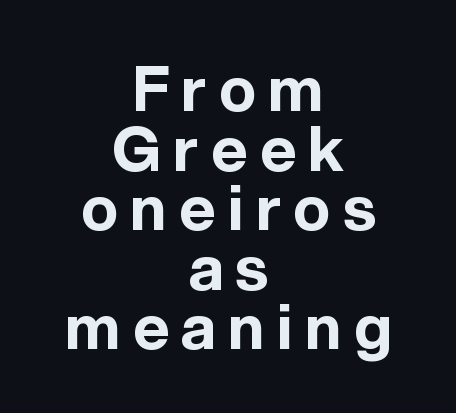
{"serif": "no", "italic": "no", "bold": "yes", "weight": "bold", "width": "normal", "x_height": "medium", "monospaced": "no", "underline": "no", "align": "center", "line_spacing": "tight", "line_spacing_ratio": 0.96, "letter_spacing": "wide", "letter_spacing_em": 0.2, "glyph_px": 62}
